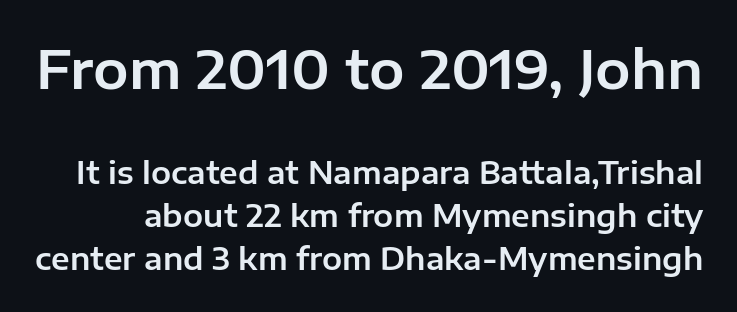
The image shows 53 px sans-serif type, upright; set normal line spacing (1.44x), normal letter spacing, not underlined; the first (top) block is 1.77x larger; low stroke contrast and a medium x-height.
